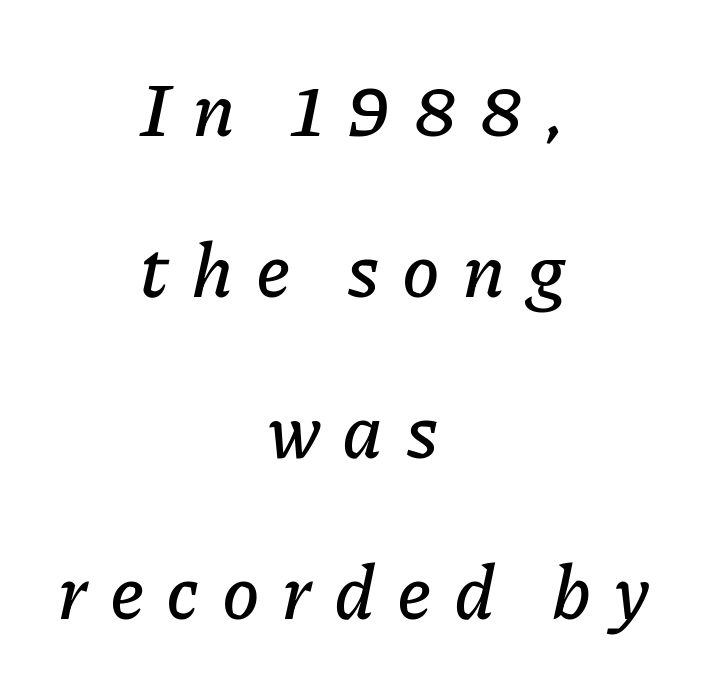
The image shows 76 px text type, italic (leaning right); set centered, loose line spacing (2.12x), unusually wide letter spacing (+0.29 em), not underlined; low stroke contrast and a medium x-height.
